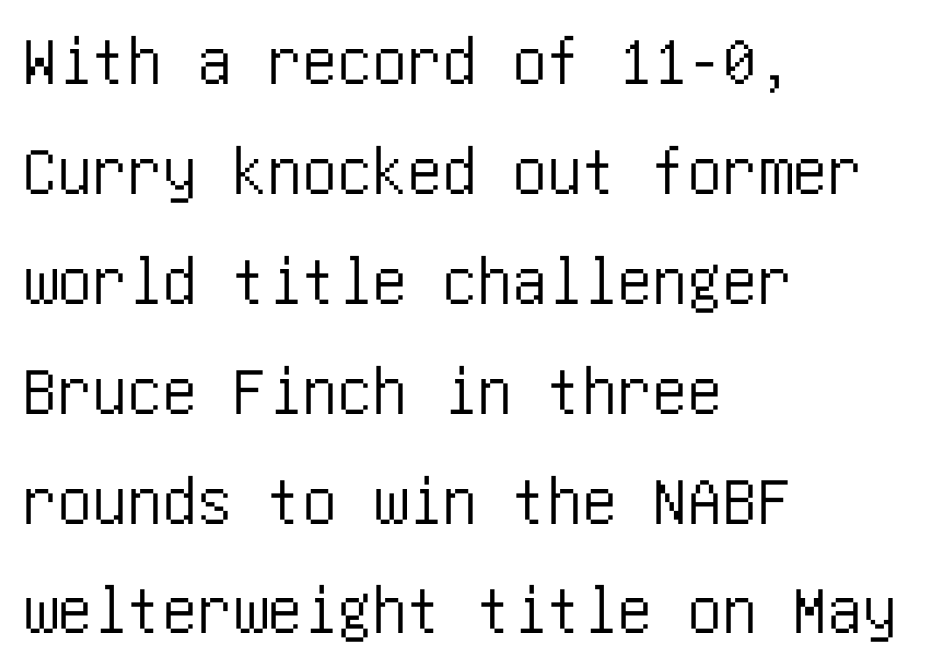
Q: Is the text italic (slanted)? A: No, it is upright.
Q: Is the typeface a serif or a sans-serif typeface? A: Sans-serif.
Q: Is the text underlined? A: No.
Q: How is the paragraph aligned? A: Left-aligned.
Q: Is the spacing between letters normal or unusually wide? A: Normal.
Q: Is the spacing between lines tight, normal or loose? A: Normal.
Q: Width (condensed, normal, or wide)? A: Condensed.
Q: Stroke contrast? A: Low.
Q: x-height? A: Large.
